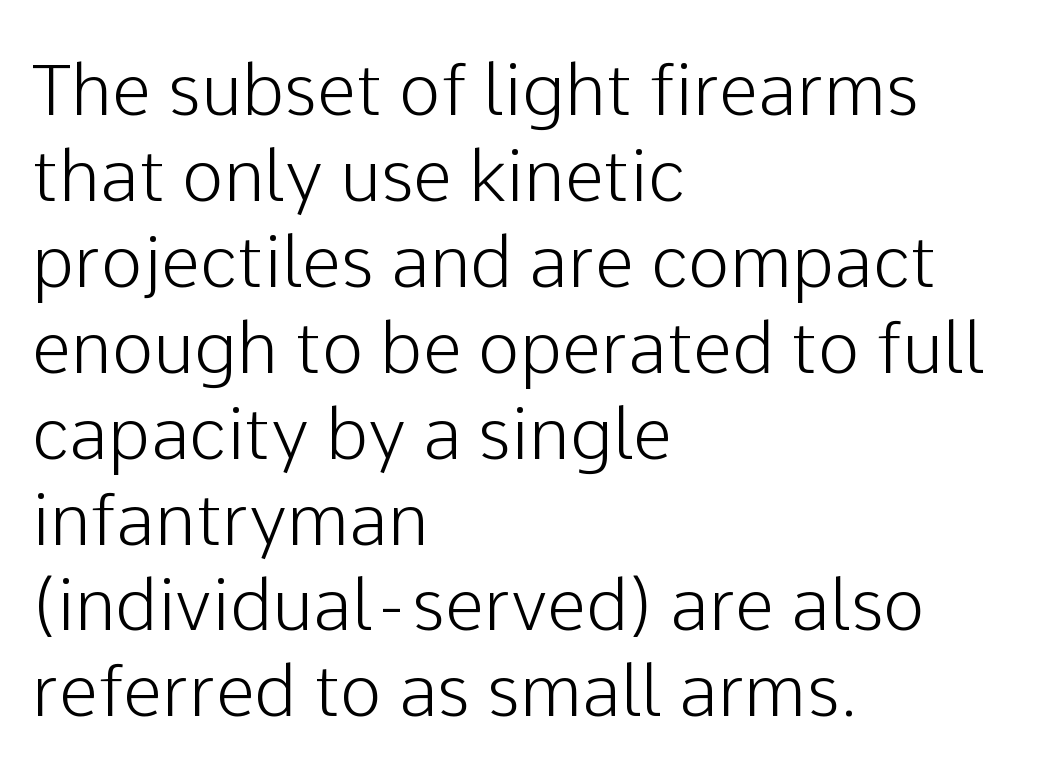
Check the space under the baseline: it is left empty. When letters stand straight like this, we call the style roman or upright. Character widths vary here, with narrow letters taking less room than wide ones. The paragraph has a hard left edge and a soft right edge. Short note: letters normally spaced. Check where the strokes stop: nothing finishes them off — pure sans.
